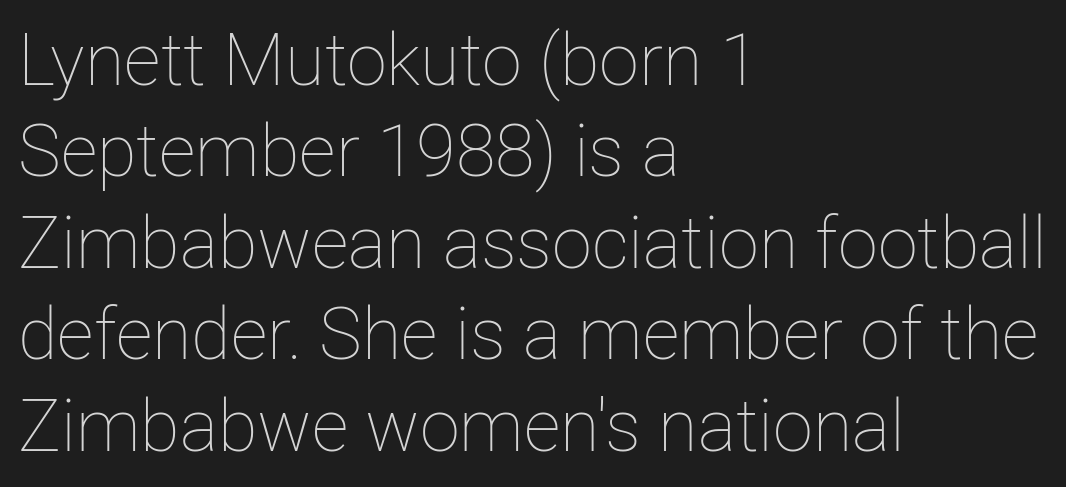
Is the stroke heavy? The answer is a plain regular-or-lighter. The area under the type is left untouched. Students, note that the glyphs here touch the page at normal intervals. Every row of glyphs begins at an identical x-position on the left. Spacing verdict: proportional, widths tailored to each character.
